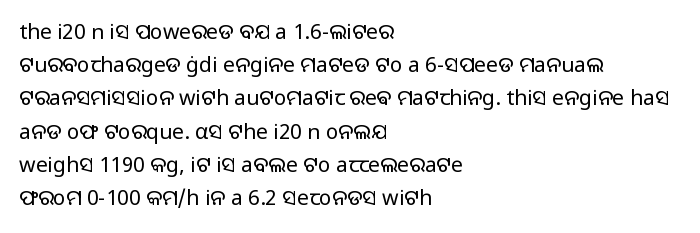
The image shows 21 px text type, upright; set left-aligned, normal line spacing (1.58x), normal letter spacing, not underlined.
